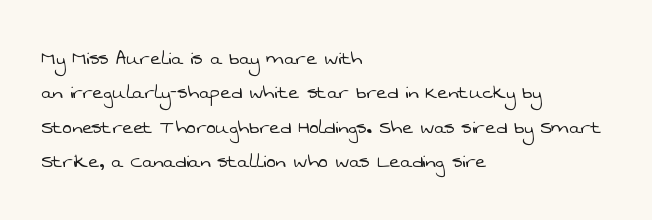
Q: Is the text bold? A: No.
Q: Is the text underlined? A: No.
Q: How is the paragraph aligned? A: Left-aligned.
Q: Is the spacing between letters normal or unusually wide? A: Normal.
Q: Is the spacing between lines tight, normal or loose? A: Normal.
